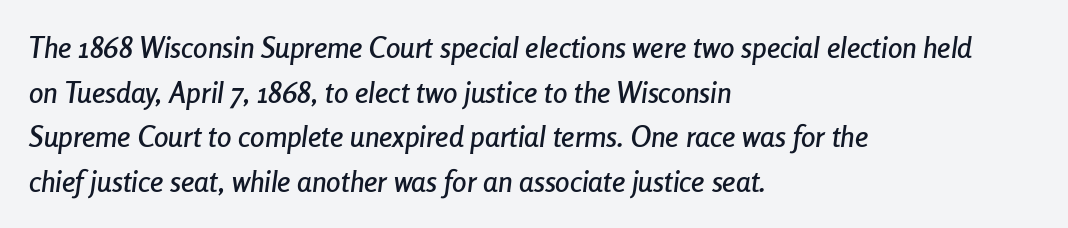
The image shows 29 px condensed type, italic (leaning right); set left-aligned, normal line spacing (1.54x), normal letter spacing, not underlined; low stroke contrast and a medium x-height.
